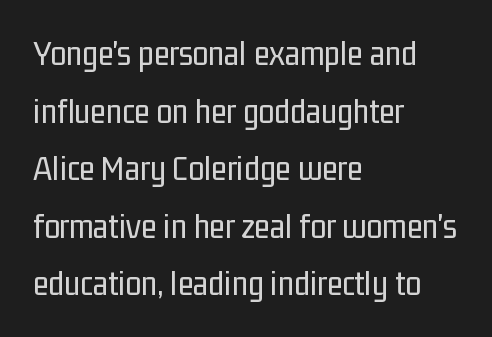
{"serif": "no", "italic": "no", "bold": "no", "weight": "regular", "width": "condensed", "stroke_contrast": "low", "x_height": "medium", "monospaced": "no", "underline": "no", "align": "left", "line_spacing": "normal", "line_spacing_ratio": 1.6, "letter_spacing": "normal", "letter_spacing_em": 0.0, "glyph_px": 36}
